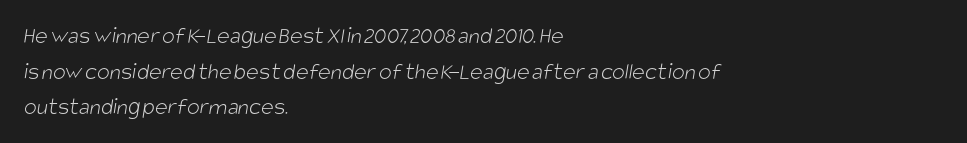
{"bold": "no", "underline": "no", "align": "left", "line_spacing": "normal", "line_spacing_ratio": 1.48, "letter_spacing": "normal", "letter_spacing_em": 0.0, "glyph_px": 24}
